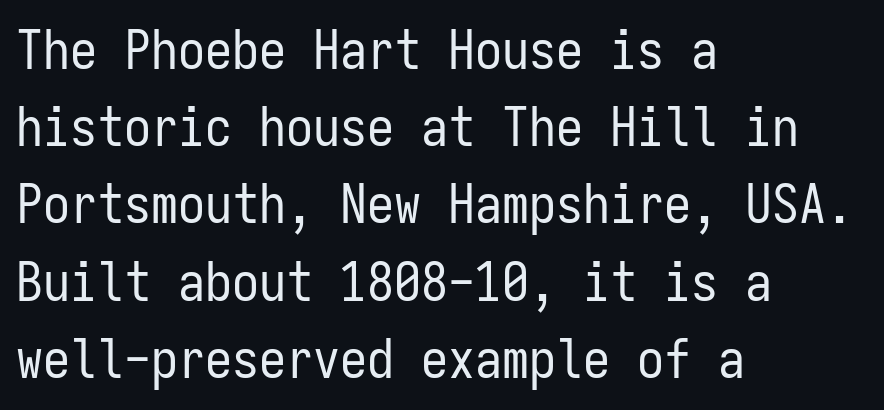
Q: Is the text bold? A: No.
Q: Is the text italic (slanted)? A: No, it is upright.
Q: Is the typeface a serif or a sans-serif typeface? A: Sans-serif.
Q: Is the text underlined? A: No.
Q: How is the paragraph aligned? A: Left-aligned.
Q: Is the spacing between letters normal or unusually wide? A: Normal.
Q: Is the spacing between lines tight, normal or loose? A: Normal.
Q: Width (condensed, normal, or wide)? A: Condensed.
Q: Stroke contrast? A: Low.
Q: x-height? A: Medium.
Q: Monospaced? A: Yes.
